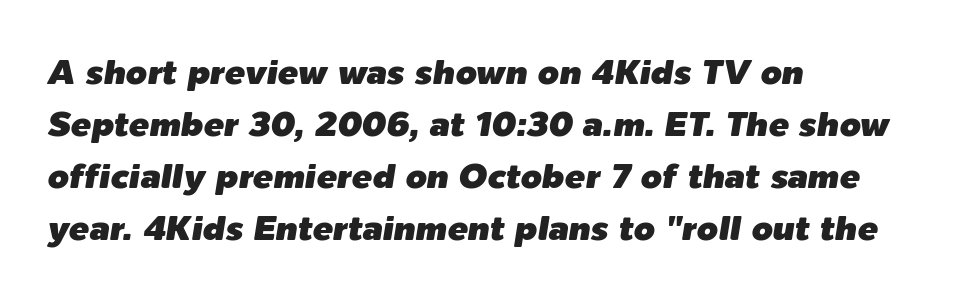
The rendering uses natural spacing where letterforms have individual widths. The face used here is rendered with its standard letterfit. The face used here has a pronounced slope to its letters. Nobody drew a line under any word here. Vertically, the passage feels balanced, rows spaced as you'd expect.
